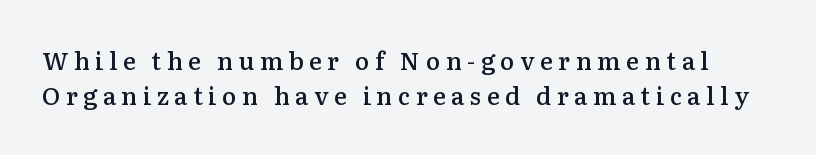
{"italic": "no", "bold": "semi", "underline": "no", "line_spacing": "normal", "line_spacing_ratio": 1.47, "letter_spacing": "wide", "letter_spacing_em": 0.23, "glyph_px": 24}
